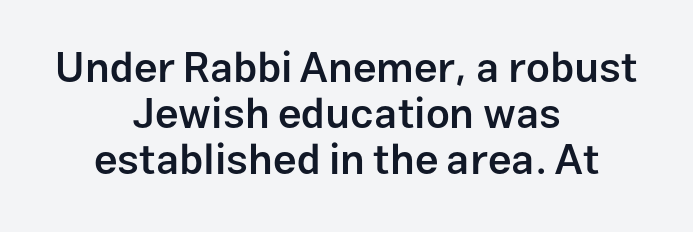
In terms of letterspacing, this is plain default setting. Beneath every word, the page is bare. No italicization has been applied; the sample stays upright. Students, observe: this is what under-led, compact text looks like.
